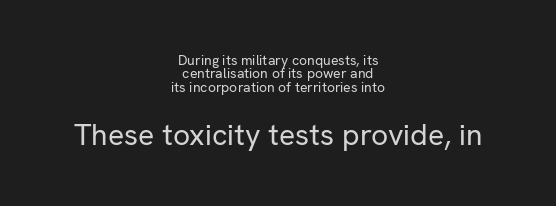
The image shows 30 px regular-weight sans-serif type, upright; set centered, tight line spacing (0.95x), normal letter spacing, not underlined; the second (bottom) block is 2.14x larger; low stroke contrast and a medium x-height.
